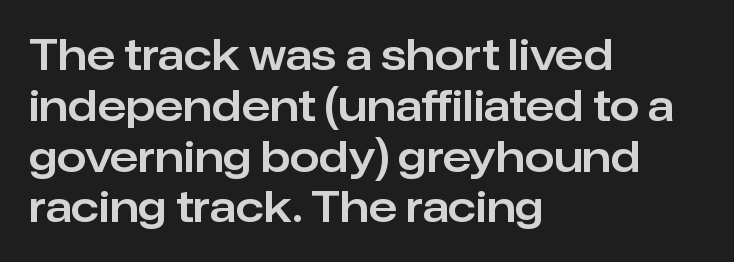
These lines are rendered in a variable-pitch font. The line texture is even and compact thanks to regular tracking. The lettering stays uniformly vertical, giving the passage a roman look. Where is the straight margin? On the left. Check the space under the baseline: it is left empty.
